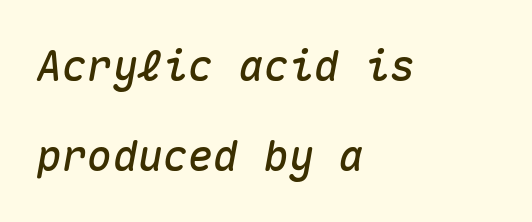
{"italic": "yes", "lean": "right", "slant_degrees": 10, "width": "normal", "stroke_contrast": "medium", "x_height": "medium", "monospaced": "yes", "underline": "no", "align": "left", "line_spacing": "loose", "line_spacing_ratio": 2.14, "letter_spacing": "normal", "letter_spacing_em": 0.0, "glyph_px": 42}
